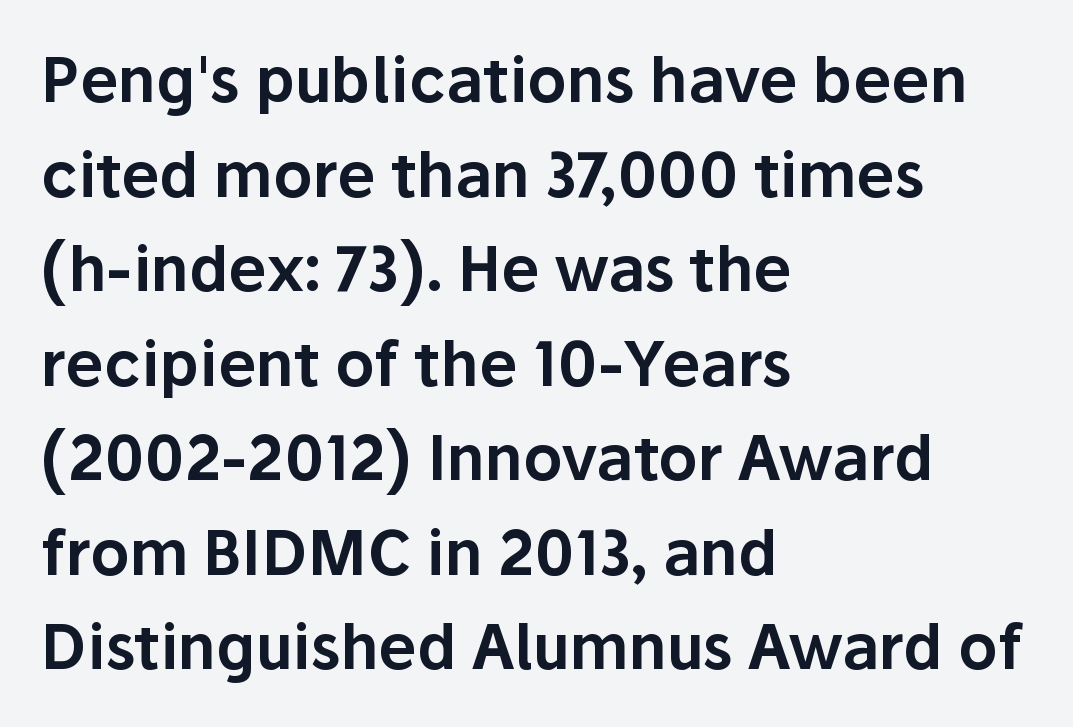
A typesetter would call this leading conventional body-copy spacing. The letters advance in unequal steps, a hallmark of proportional type. The setting favours the left margin, as ordinary paragraphs usually do. The rendering shows plain stroke endings on the letterforms — a sans-serif design. The horizontal fit of the characters is conventional and even.
